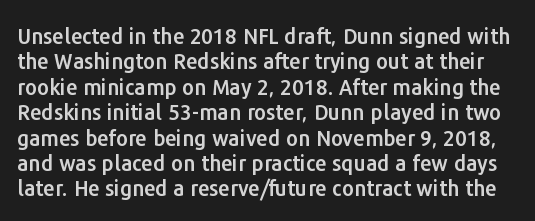
Q: Is the text italic (slanted)? A: No, it is upright.
Q: Is the text underlined? A: No.
Q: Is the spacing between letters normal or unusually wide? A: Normal.
